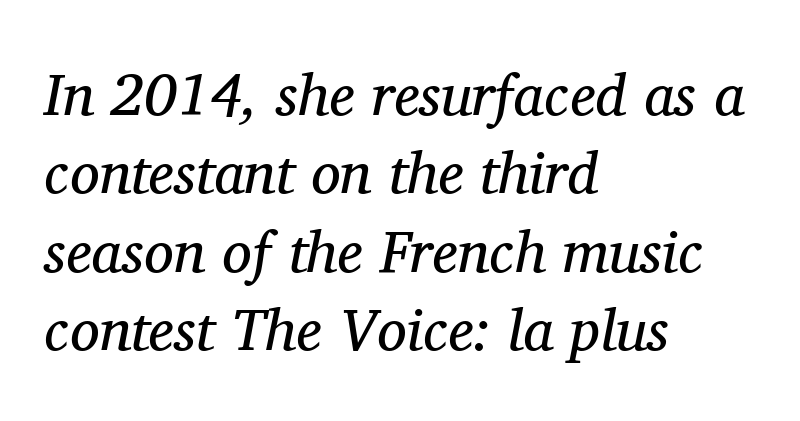
Looks like regular typesetting: each glyph gets only the width it needs. The strip under each line holds only bare page. Look at the tracking — it's just the regular setting, nothing added. Is the type slanted? Yes — the strokes lean at a clear angle. Weight class: somewhere from thin through regular.
